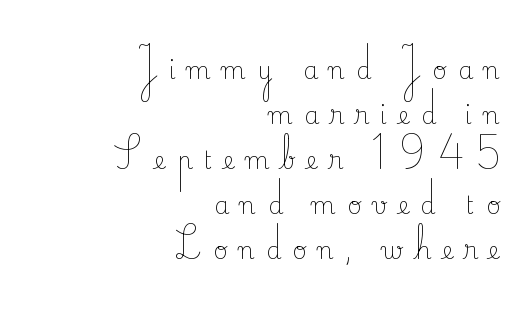
{"italic": "no", "bold": "no", "underline": "no", "align": "right", "line_spacing_ratio": 1.88, "letter_spacing": "wide", "letter_spacing_em": 0.47, "glyph_px": 24}
